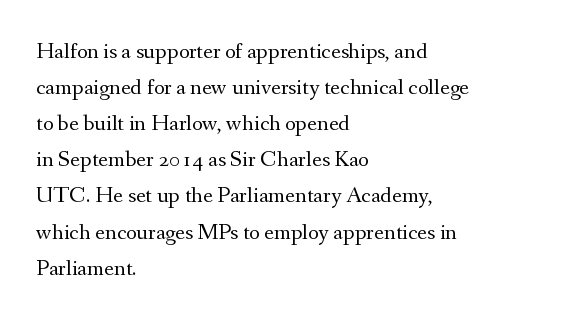
The image shows 23 px text type, upright; set left-aligned, normal line spacing (1.57x), normal letter spacing, not underlined.
